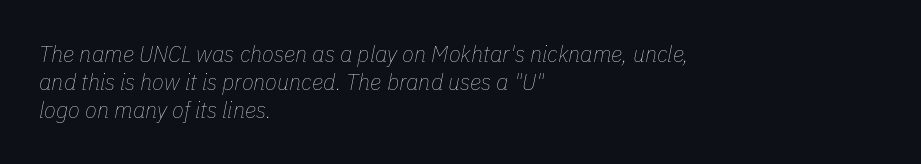
Q: Is the text bold? A: No.
Q: Is the text italic (slanted)? A: Yes, it leans right by about 11 degrees.
Q: Is the text underlined? A: No.
Q: How is the paragraph aligned? A: Left-aligned.
Q: Is the spacing between letters normal or unusually wide? A: Normal.
Q: Is the spacing between lines tight, normal or loose? A: Normal.
